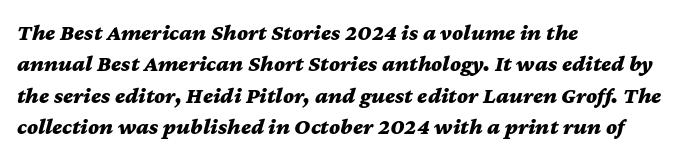
The image shows 23 px bold type, italic (leaning right); set left-aligned, normal line spacing (1.36x), normal letter spacing, not underlined.
